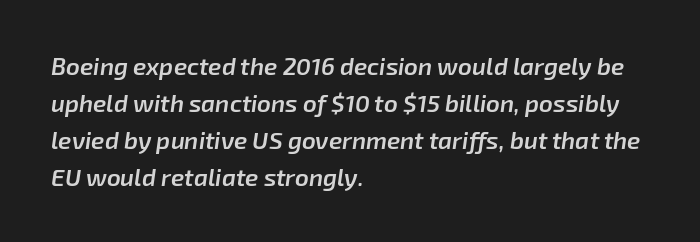
Just letters on the line, the space beneath them empty. These lines carry some extra weight — a demibold, not a full bold. How would I describe the line gaps? Plain and ordinary. Compared with typical body copy, the letter spacing here is the same. Designer's note — italics engaged. Typeset ragged right — the left edge is the straight one.
